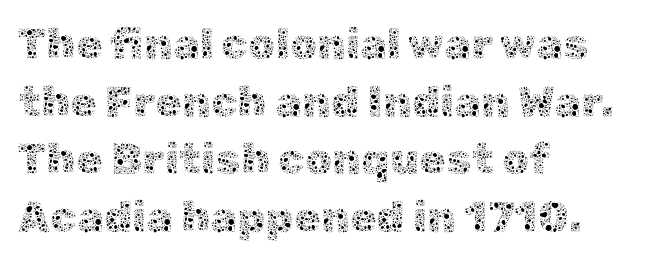
{"italic": "no", "bold": "no", "weight": "thin", "width": "normal", "x_height": "medium", "monospaced": "no", "underline": "no", "align": "left", "line_spacing": "normal", "line_spacing_ratio": 1.34, "letter_spacing": "normal", "letter_spacing_em": 0.0, "glyph_px": 43}
